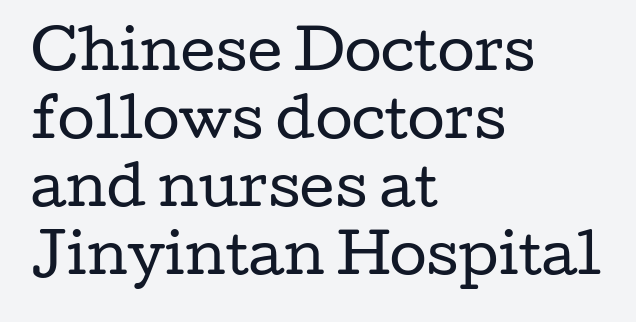
Q: Is the text bold? A: No.
Q: Is the text italic (slanted)? A: No, it is upright.
Q: Is the typeface a serif or a sans-serif typeface? A: Serif.
Q: Is the text underlined? A: No.
Q: How is the paragraph aligned? A: Left-aligned.
Q: Is the spacing between letters normal or unusually wide? A: Normal.
Q: Is the spacing between lines tight, normal or loose? A: Normal.
Q: Width (condensed, normal, or wide)? A: Wide.
Q: Stroke contrast? A: Low.
Q: x-height? A: Medium.
Q: Monospaced? A: No.
